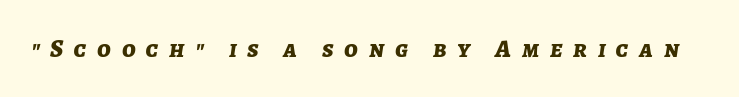
{"italic": "yes", "lean": "right", "slant_degrees": 7, "bold": "yes", "underline": "no", "letter_spacing": "wide", "letter_spacing_em": 0.43, "glyph_px": 25}
